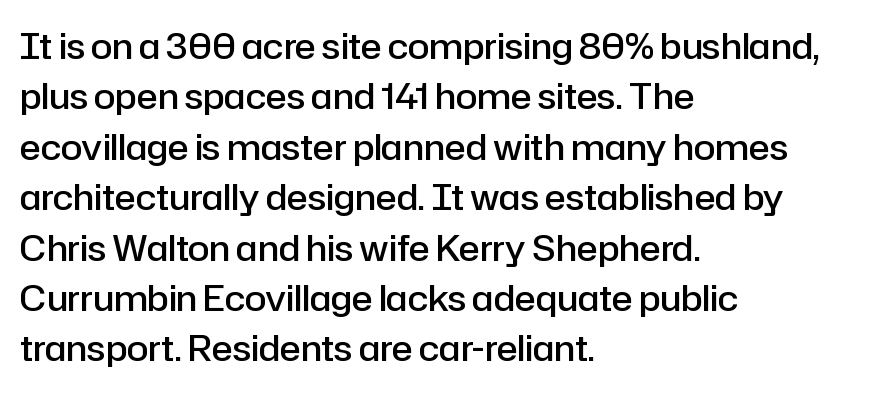
A clean baseline with only descenders dipping below it. Look at the bottom of the vertical strokes: they stop flat, with no serifs. Posture: straight, roman, zero tilt. A normal amount of white space separates one row of letters from the next. Proportional: the letters do not fall into vertical columns. Horizontal alignment here is leftward, the default for most running prose.
